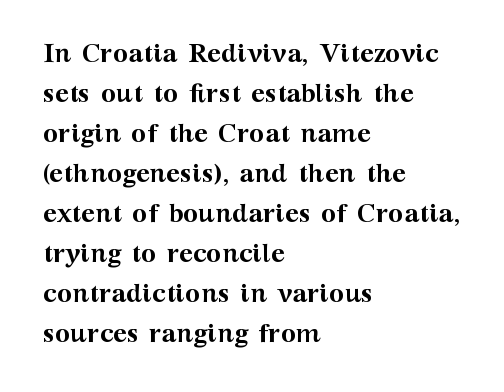
{"italic": "no", "bold": "yes", "underline": "no", "align": "left", "line_spacing": "normal", "line_spacing_ratio": 1.54, "letter_spacing": "normal", "letter_spacing_em": 0.0, "glyph_px": 26}
